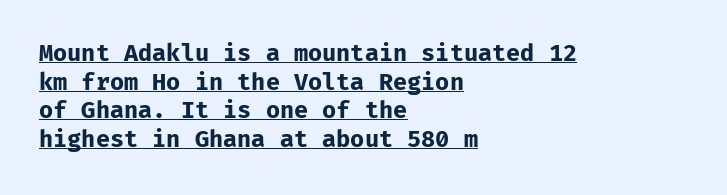
Q: Is the text bold? A: Yes.
Q: Is the text italic (slanted)? A: No, it is upright.
Q: Is the text underlined? A: Yes.
Q: How is the paragraph aligned? A: Left-aligned.
Q: Is the spacing between letters normal or unusually wide? A: Normal.
Q: Is the spacing between lines tight, normal or loose? A: Normal.
